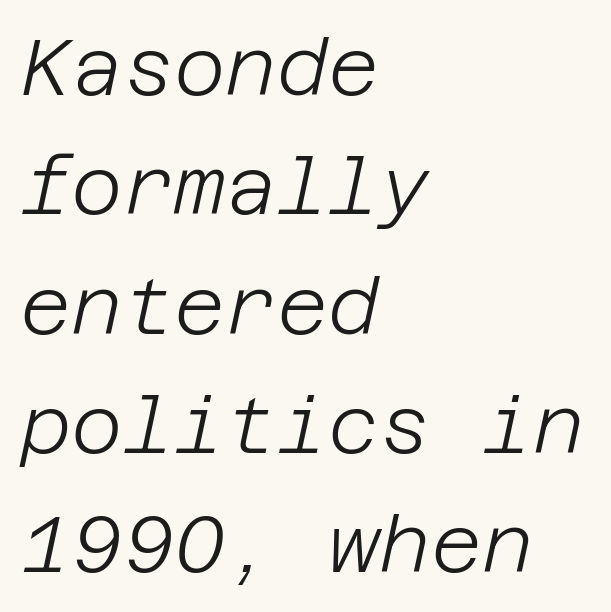
Does extra space separate the letters? No, they use regular spacing. The glyphs look as if they've been sheared to an angle. The cut favours lightness, reaching ordinary text weight at its darkest. Quick note: underline off. Leading matches the norm, producing a regular column. Notice how the passage keeps a crisp vertical edge on the left only.
